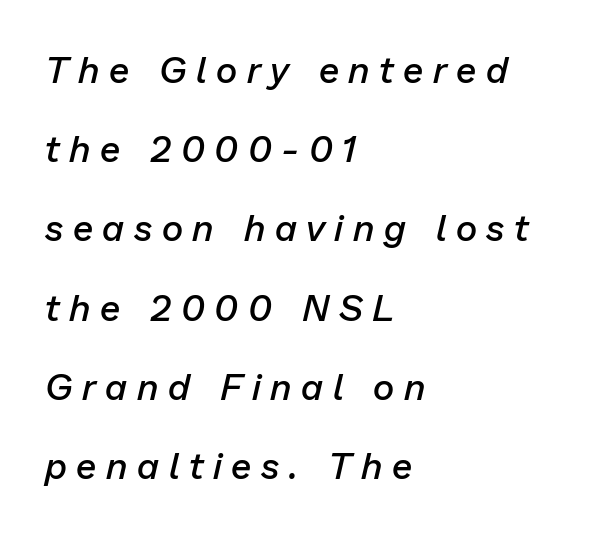
Proportional: the letters do not fall into vertical columns. Lines of text with bare space underneath. The line texture is sparse and dotted thanks to wide tracking. Does the copy run flush right? No — it runs flush left. These lines were composed using italics.
